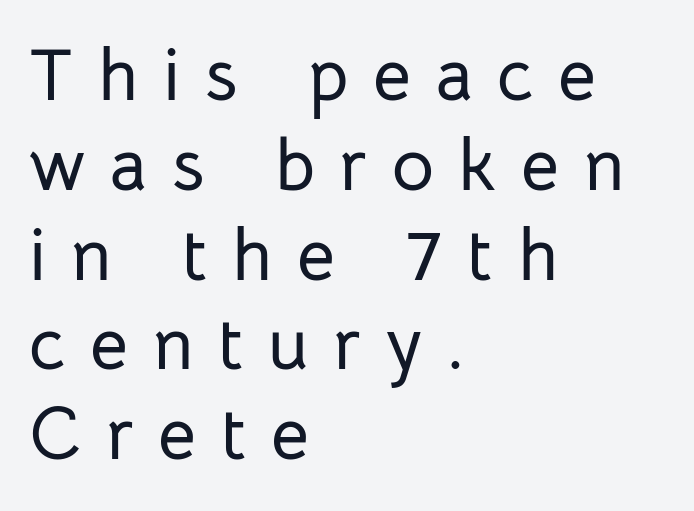
Q: Is the text italic (slanted)? A: No, it is upright.
Q: Is the typeface a serif or a sans-serif typeface? A: Sans-serif.
Q: Is the text underlined? A: No.
Q: How is the paragraph aligned? A: Left-aligned.
Q: Is the spacing between letters normal or unusually wide? A: Unusually wide.
Q: Width (condensed, normal, or wide)? A: Normal.
Q: Stroke contrast? A: Low.
Q: x-height? A: Medium.
Q: Monospaced? A: No.
